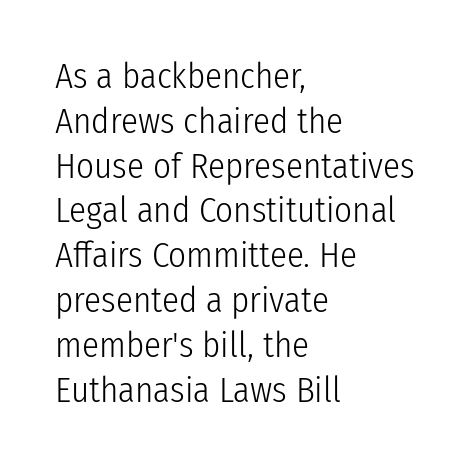
Q: Is the text bold? A: No.
Q: Is the text italic (slanted)? A: No, it is upright.
Q: Is the typeface a serif or a sans-serif typeface? A: Sans-serif.
Q: Is the text underlined? A: No.
Q: How is the paragraph aligned? A: Left-aligned.
Q: Is the spacing between letters normal or unusually wide? A: Normal.
Q: Is the spacing between lines tight, normal or loose? A: Normal.
Q: Width (condensed, normal, or wide)? A: Condensed.
Q: Stroke contrast? A: Low.
Q: x-height? A: Medium.
Q: Monospaced? A: No.
